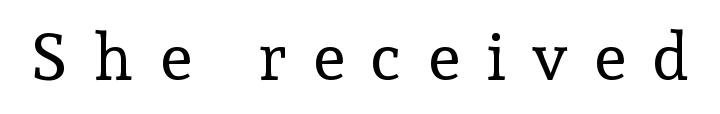
Proportional: the letters do not fall into vertical columns. A roman cut, with each character standing at attention. The weight tops out at a normal text grade. Someone cranked the tracking dial way up on this one. Lines of text with bare space underneath.
